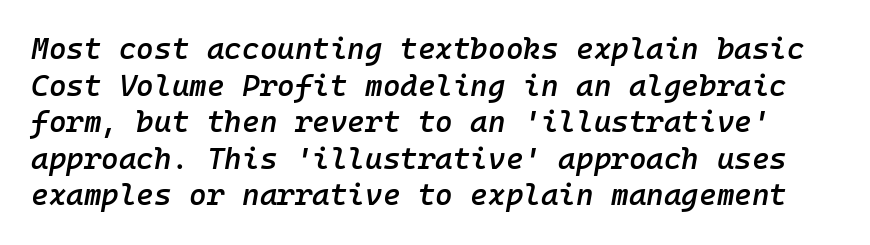
The image shows 30 px semibold type, italic (leaning right), monospaced; set line spacing 1.22x, normal letter spacing, not underlined; low stroke contrast and a medium x-height.
